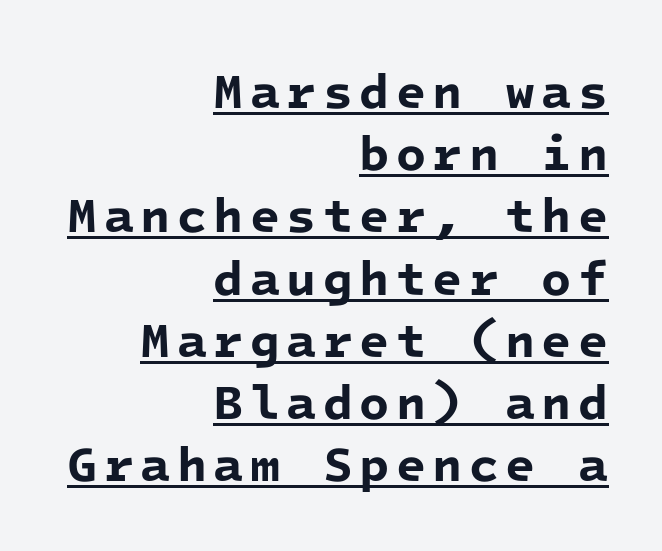
The image shows 49 px bold sans-serif type, monospaced; set right-aligned, normal line spacing (1.27x), underlined; low stroke contrast and a medium x-height.
